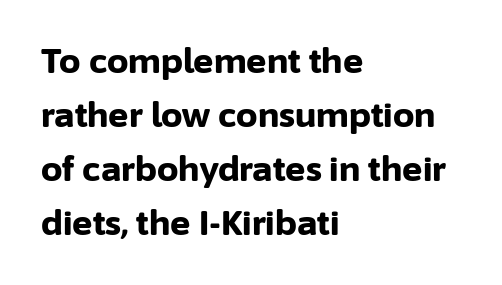
Q: Is the text bold? A: Yes.
Q: Is the text italic (slanted)? A: No, it is upright.
Q: Is the typeface a serif or a sans-serif typeface? A: Sans-serif.
Q: Is the text underlined? A: No.
Q: How is the paragraph aligned? A: Left-aligned.
Q: Is the spacing between letters normal or unusually wide? A: Normal.
Q: Is the spacing between lines tight, normal or loose? A: Normal.
Q: Width (condensed, normal, or wide)? A: Normal.
Q: Stroke contrast? A: Low.
Q: x-height? A: Medium.
Q: Monospaced? A: No.
